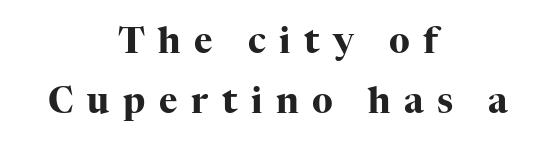
{"serif": "yes", "italic": "no", "bold": "yes", "weight": "heavy", "width": "normal", "stroke_contrast": "high", "x_height": "medium", "monospaced": "no", "underline": "no", "align": "center", "line_spacing_ratio": 1.72, "letter_spacing": "wide", "letter_spacing_em": 0.39, "glyph_px": 35}
